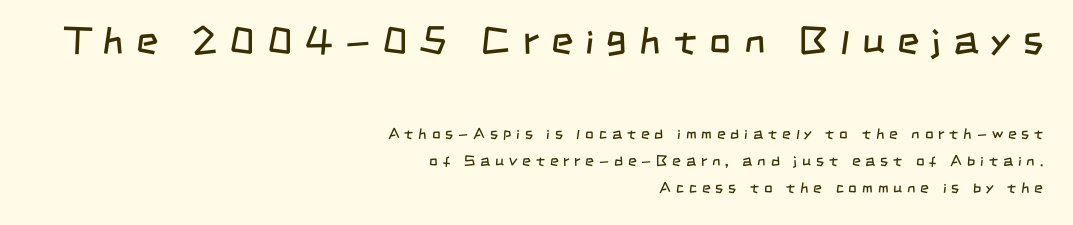
Do the characters align in a grid? No, the font is proportional. The strip under each line holds only bare page. These lines are composed in type without serifs. Stem width sits at or under what a default text font uses.
